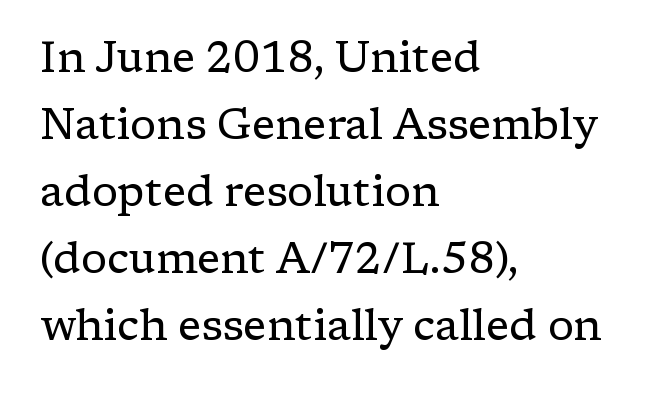
The image shows 43 px regular-weight serif type, upright; set left-aligned, normal line spacing (1.56x), normal letter spacing, not underlined; low stroke contrast and a medium x-height.
